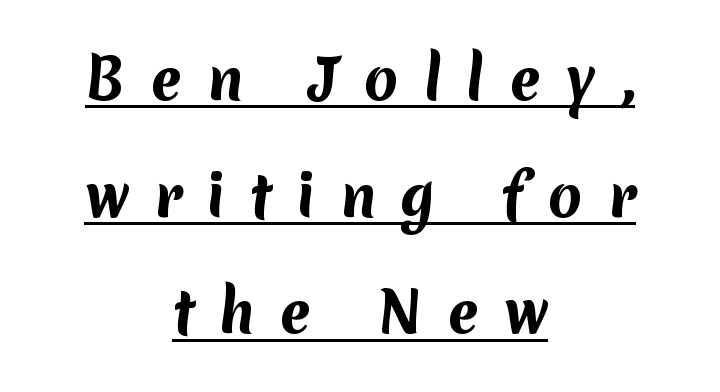
The designer dialed line spacing up above the default. Both edges are ragged and mirror each other, which tells us the setting is centered. Serif or sans? Sans — the stroke terminals are bare. A baseline rule has been typeset under these characters. Does extra space separate the letters? Yes, quite a lot of it.
